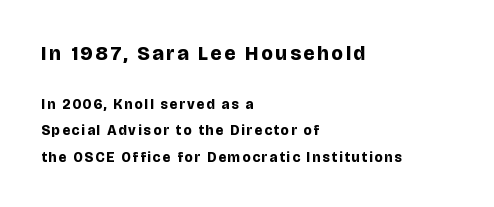
{"italic": "no", "bold": "yes", "underline": "no", "align": "left", "line_spacing_ratio": 1.89, "larger_block": "first", "size_ratio": 1.43, "glyph_px": 20}
